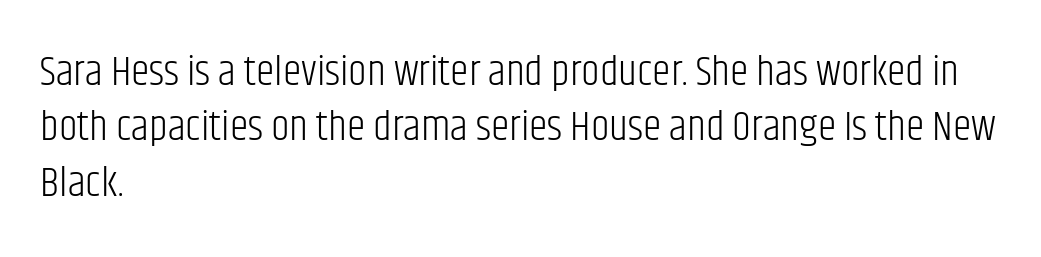
Q: Is the text bold? A: No.
Q: Is the text italic (slanted)? A: No, it is upright.
Q: Is the typeface a serif or a sans-serif typeface? A: Sans-serif.
Q: Is the text underlined? A: No.
Q: How is the paragraph aligned? A: Left-aligned.
Q: Is the spacing between letters normal or unusually wide? A: Normal.
Q: Is the spacing between lines tight, normal or loose? A: Normal.
Q: Width (condensed, normal, or wide)? A: Condensed.
Q: Stroke contrast? A: Low.
Q: x-height? A: Large.
Q: Monospaced? A: No.
